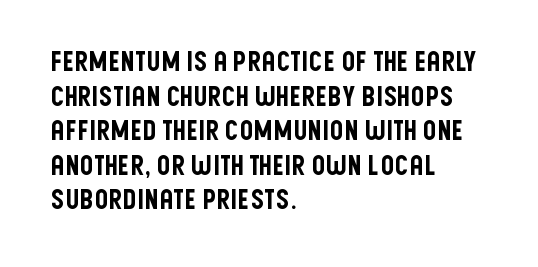
Q: Is the text italic (slanted)? A: No, it is upright.
Q: Is the text underlined? A: No.
Q: How is the paragraph aligned? A: Left-aligned.
Q: Is the spacing between letters normal or unusually wide? A: Normal.
Q: Is the spacing between lines tight, normal or loose? A: Normal.
